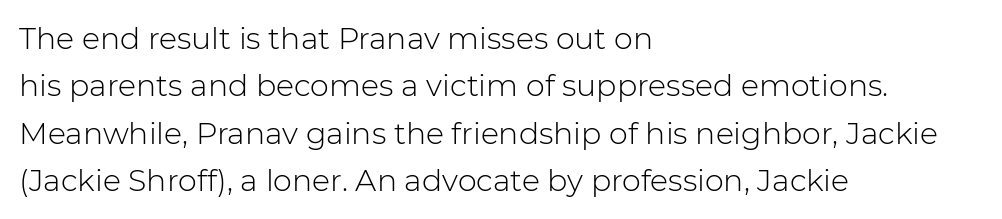
{"serif": "no", "italic": "no", "bold": "no", "weight": "light", "width": "normal", "stroke_contrast": "low", "x_height": "medium", "monospaced": "no", "underline": "no", "align": "left", "line_spacing": "normal", "line_spacing_ratio": 1.58, "letter_spacing": "normal", "letter_spacing_em": 0.0, "glyph_px": 30}
